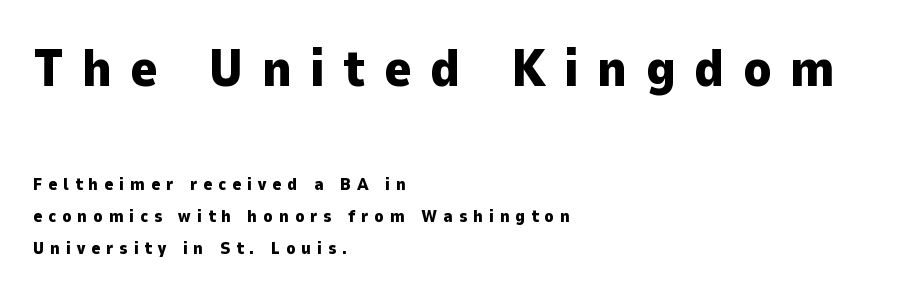
Stroke terminals: plain, sans-serif. Line beginnings align vertically; line endings do not. The typesetting leans heavy: a genuine bold. Large over small — that's the arrangement of the two blocks here. A typesetter would call this proportional, since set widths differ per character. Underline: absent.
